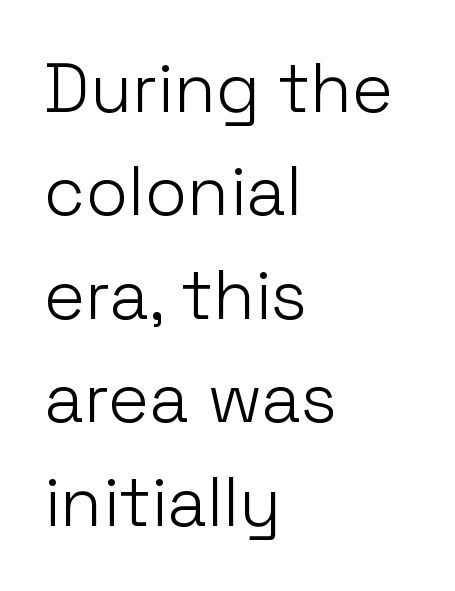
Q: Is the text bold? A: No.
Q: Is the text italic (slanted)? A: No, it is upright.
Q: Is the typeface a serif or a sans-serif typeface? A: Sans-serif.
Q: Is the text underlined? A: No.
Q: How is the paragraph aligned? A: Left-aligned.
Q: Is the spacing between letters normal or unusually wide? A: Normal.
Q: Is the spacing between lines tight, normal or loose? A: Normal.
Q: Width (condensed, normal, or wide)? A: Normal.
Q: Stroke contrast? A: Low.
Q: x-height? A: Medium.
Q: Monospaced? A: No.
